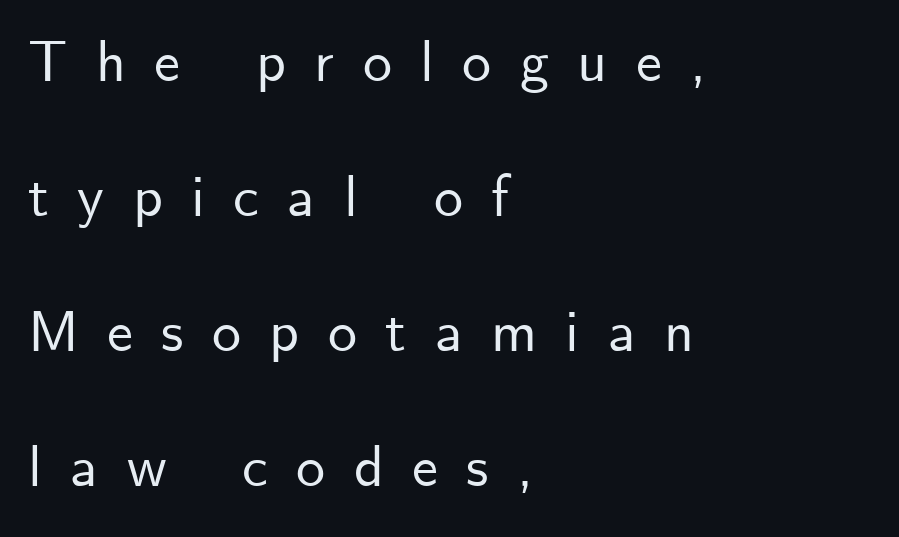
{"serif": "no", "italic": "no", "width": "normal", "stroke_contrast": "low", "x_height": "small", "monospaced": "no", "underline": "no", "align": "left", "line_spacing": "loose", "line_spacing_ratio": 2.33, "letter_spacing": "wide", "letter_spacing_em": 0.49, "glyph_px": 58}
